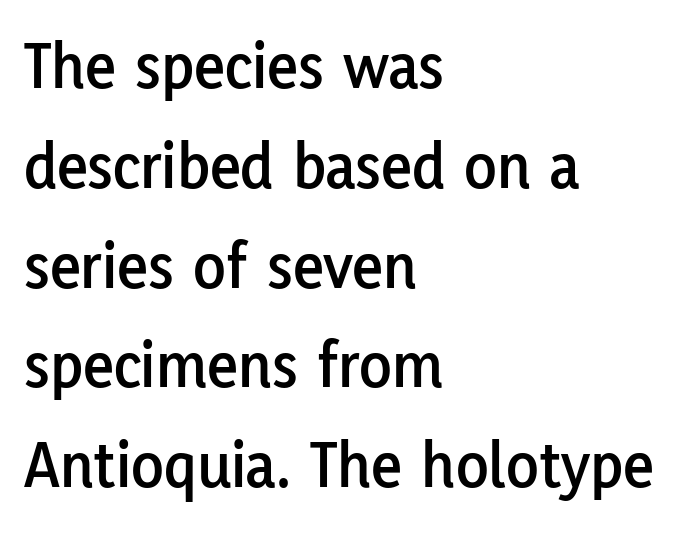
Characters follow at the spacing the type designer built in. Is there much room between lines? A standard amount, neither cramped nor airy. Tall strokes in this sample are plumb rather than angled. Letterform terminals end flat and unadorned throughout the passage. Character widths vary here, with narrow letters taking less room than wide ones.
